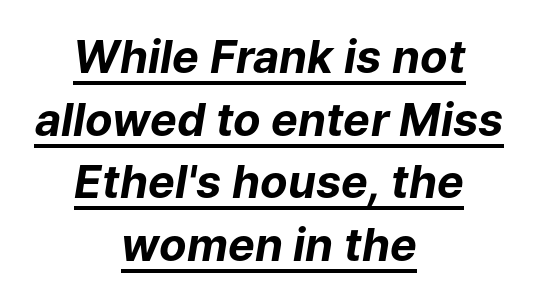
Is there much room between lines? A standard amount, neither cramped nor airy. Typesetter's note: full bold, strokes at maximum text heaviness. Note the varied advance widths — an 'i' is clearly narrower than an 'm'. This sample uses an oblique cut, with every glyph tilted off the vertical. Each line is balanced around a shared central axis.
